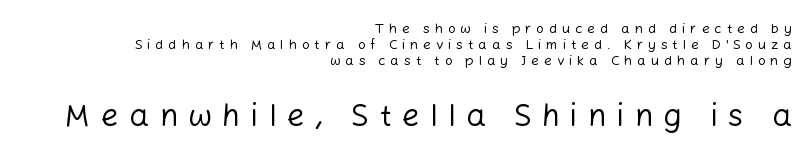
Honestly, the letter spacing is so wide it's the main thing you notice. Tall strokes in this sample are plumb rather than angled. The letters advance in unequal steps, a hallmark of proportional type. Font category for this specimen: sans-serif.
